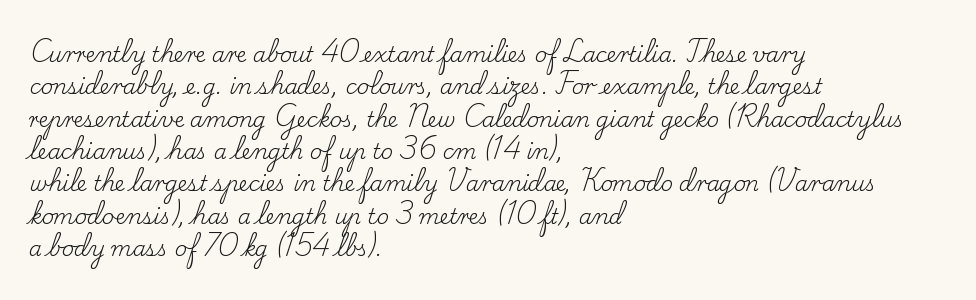
Q: Is the text bold? A: No.
Q: Is the text italic (slanted)? A: Yes.
Q: Is the text underlined? A: No.
Q: How is the paragraph aligned? A: Left-aligned.
Q: Is the spacing between letters normal or unusually wide? A: Normal.
Q: Is the spacing between lines tight, normal or loose? A: Normal.
